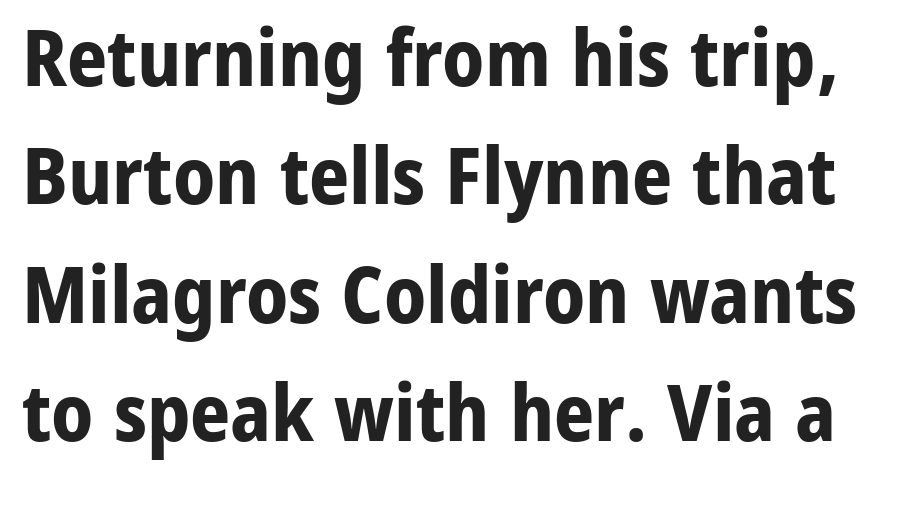
A dark, heavy texture on the line: the type is bold. Varying glyph widths throughout — classic text-font behaviour. I'd call this a sans setting — the letters go barefoot. The glyphs are unaccompanied by any horizontal stroke below them.
